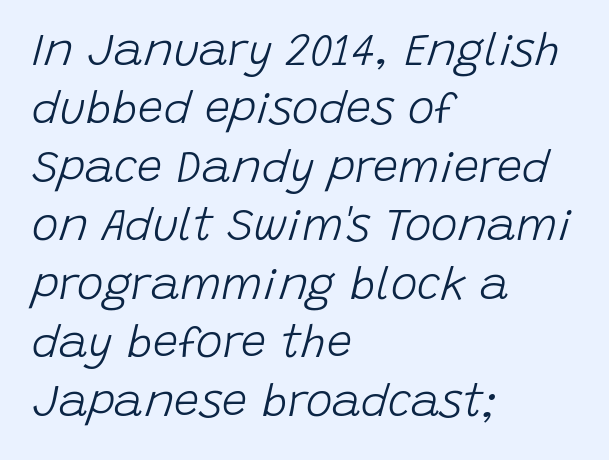
The image shows 45 px light type, italic (leaning right); set left-aligned, normal line spacing (1.3x), normal letter spacing, not underlined; low stroke contrast and a large x-height.
